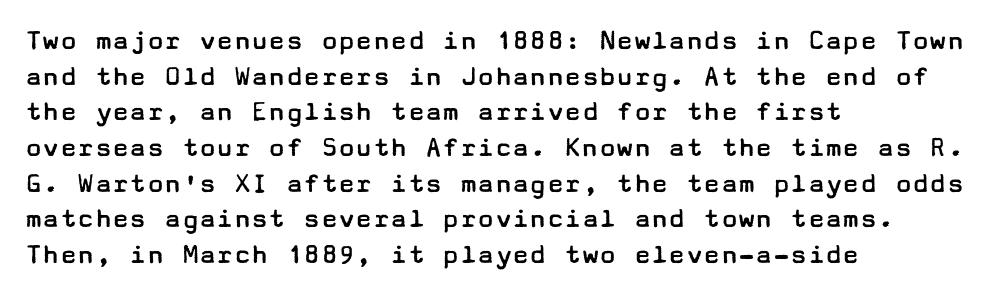
{"serif": "no", "italic": "no", "bold": "no", "weight": "regular", "width": "wide", "stroke_contrast": "low", "x_height": "medium", "underline": "no", "align": "left", "line_spacing_ratio": 1.23, "letter_spacing": "normal", "letter_spacing_em": 0.0, "glyph_px": 29}
